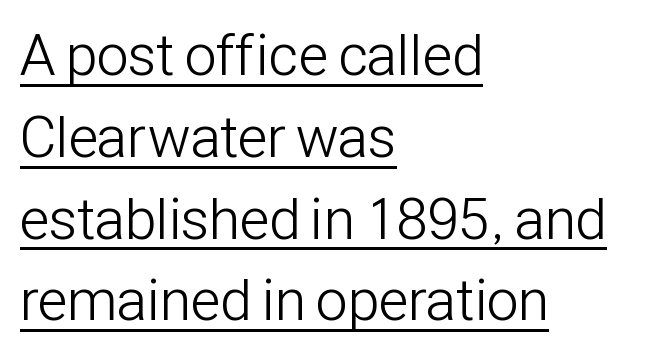
Q: Is the text bold? A: No.
Q: Is the text italic (slanted)? A: No, it is upright.
Q: Is the typeface a serif or a sans-serif typeface? A: Sans-serif.
Q: Is the text underlined? A: Yes.
Q: How is the paragraph aligned? A: Left-aligned.
Q: Is the spacing between letters normal or unusually wide? A: Normal.
Q: Is the spacing between lines tight, normal or loose? A: Normal.
Q: Width (condensed, normal, or wide)? A: Condensed.
Q: Stroke contrast? A: Low.
Q: x-height? A: Medium.
Q: Monospaced? A: No.
